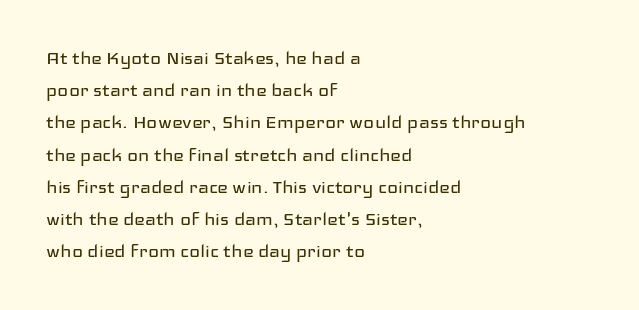
The image shows 23 px text type, upright; set left-aligned, normal line spacing (1.4x), normal letter spacing, not underlined.
